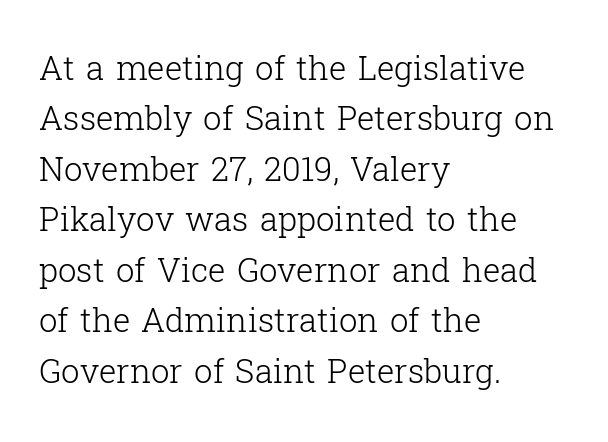
The letters stand upright; this is a roman face. Caption: multi-line text, flush left, ragged right. Caption: face not bold, strokes unweighted. Nobody drew a line under any word here. Serif or sans? Serif — the stroke terminals have little feet.
